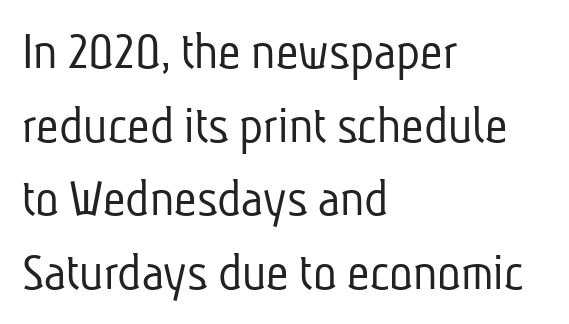
Q: Is the text bold? A: No.
Q: Is the typeface a serif or a sans-serif typeface? A: Sans-serif.
Q: Is the text underlined? A: No.
Q: How is the paragraph aligned? A: Left-aligned.
Q: Is the spacing between letters normal or unusually wide? A: Normal.
Q: Is the spacing between lines tight, normal or loose? A: Normal.
Q: Width (condensed, normal, or wide)? A: Condensed.
Q: Stroke contrast? A: Low.
Q: x-height? A: Medium.
Q: Monospaced? A: No.
